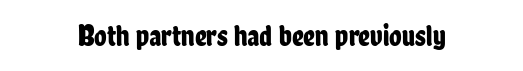
Q: Is the text italic (slanted)? A: No, it is upright.
Q: Is the typeface a serif or a sans-serif typeface? A: Sans-serif.
Q: Is the text underlined? A: No.
Q: Is the spacing between letters normal or unusually wide? A: Normal.
Q: Width (condensed, normal, or wide)? A: Condensed.
Q: Stroke contrast? A: Low.
Q: x-height? A: Medium.
Q: Monospaced? A: No.
